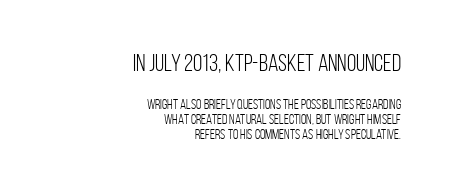
The image shows 24 px text type, upright; set right-aligned, tight line spacing (1.07x), normal letter spacing, not underlined; the first (top) block is 1.71x larger.
